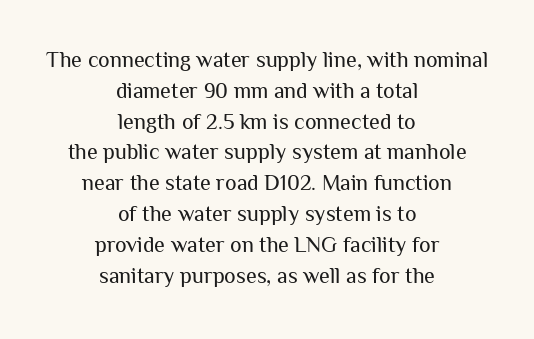
Letter spacing: default. The string is rendered with underlining switched off. No extra ink here — the face is not bold. The paragraph has two soft edges and a firm central axis. Ascenders rise straight up at ninety degrees. The rendering uses a moderate line-height, typical for paragraphs.
